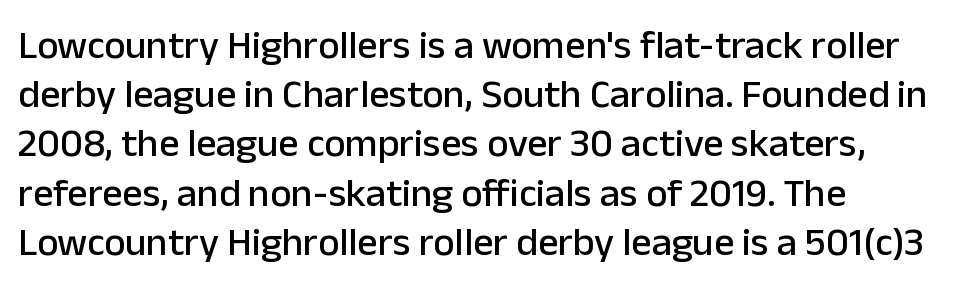
The face used here is rendered with its standard letterfit. This sample has the flowing, uneven cadence of proportional lettering. Leftover space on each line is placed entirely after the last word. This sample uses a sans-serif face. Any mark beneath the type? The region is blank. Vertical strokes here are truly vertical.
